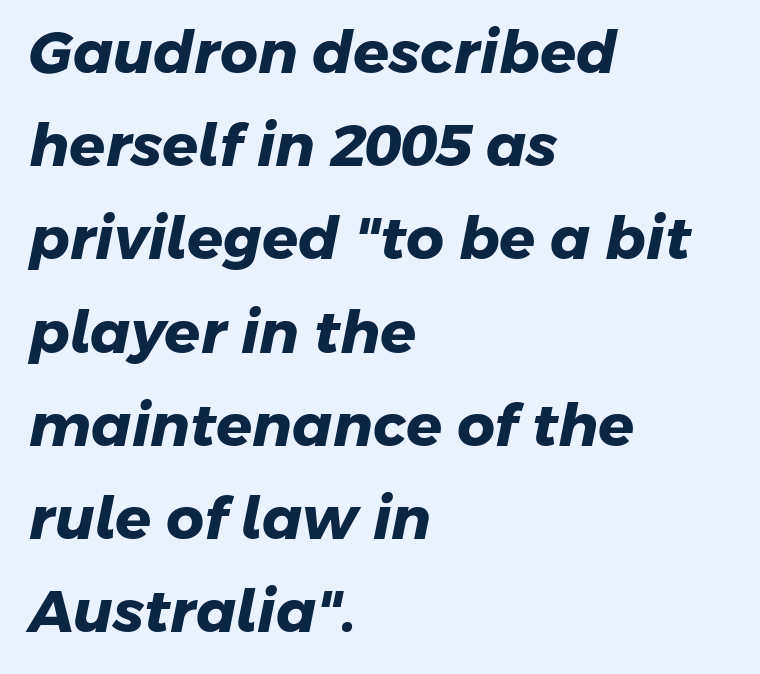
Summary of vertical rhythm: regular, with standard interline spacing. Look at the bottom of the vertical strokes: they stop flat, with no serifs. The letters are bold, with thick, heavy strokes. Compared with typical body copy, the letter spacing here is the same.
